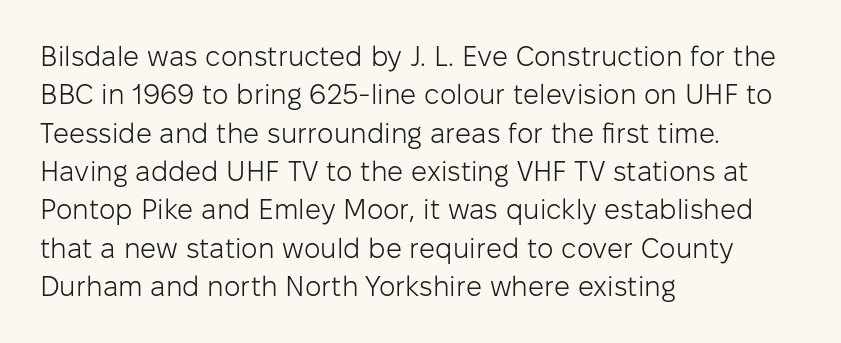
The image shows 28 px light sans-serif type, upright; set left-aligned, normal line spacing (1.37x), normal letter spacing, not underlined; low stroke contrast and a medium x-height.
